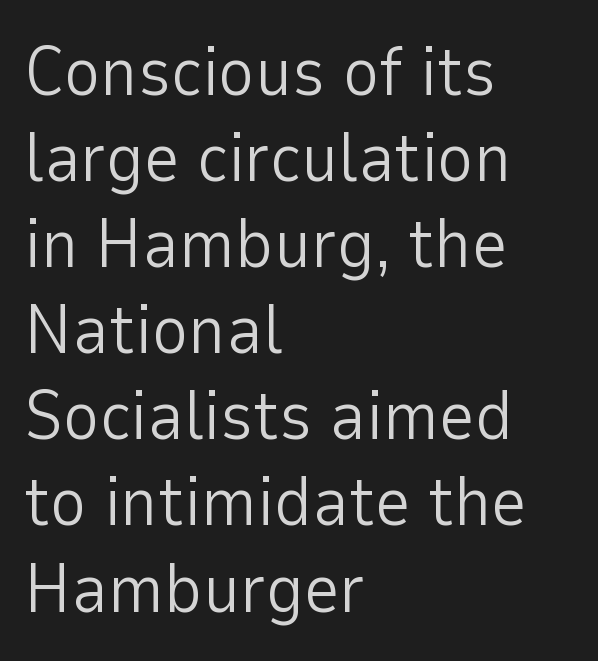
Q: Is the text bold? A: No.
Q: Is the text italic (slanted)? A: No, it is upright.
Q: Is the typeface a serif or a sans-serif typeface? A: Sans-serif.
Q: Is the text underlined? A: No.
Q: How is the paragraph aligned? A: Left-aligned.
Q: Is the spacing between letters normal or unusually wide? A: Normal.
Q: Width (condensed, normal, or wide)? A: Normal.
Q: Stroke contrast? A: Low.
Q: x-height? A: Medium.
Q: Monospaced? A: No.
